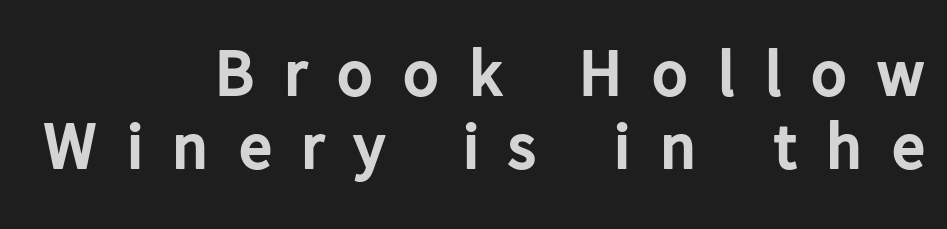
{"serif": "no", "italic": "no", "bold": "yes", "weight": "bold", "width": "normal", "stroke_contrast": "low", "x_height": "medium", "monospaced": "no", "underline": "no", "align": "right", "line_spacing": "tight", "line_spacing_ratio": 1.09, "letter_spacing": "wide", "letter_spacing_em": 0.44, "glyph_px": 67}
